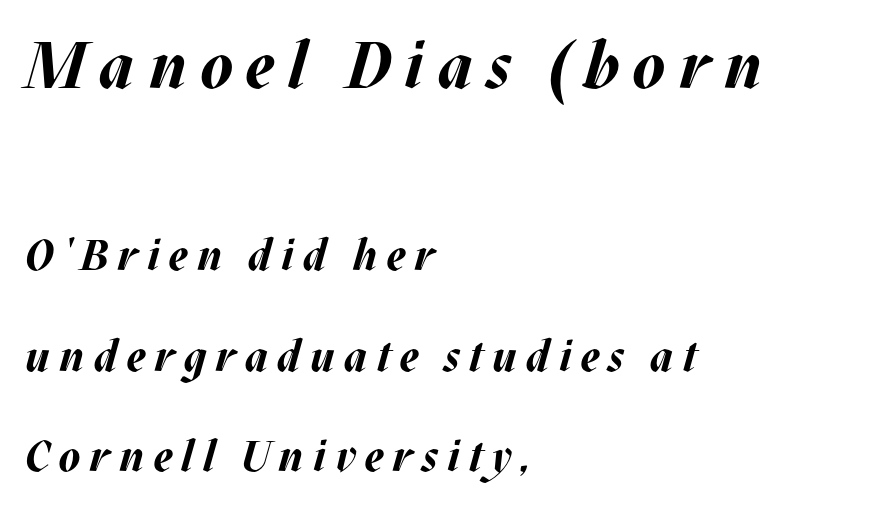
The image shows 65 px bold type, italic (leaning right); set left-aligned, loose line spacing (2.33x), unusually wide letter spacing (+0.21 em), not underlined; the first (top) block is 1.51x larger; medium stroke contrast and a large x-height.
